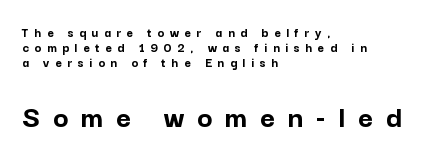
Q: Is the text bold? A: Yes.
Q: Is the text italic (slanted)? A: No, it is upright.
Q: Is the typeface a serif or a sans-serif typeface? A: Sans-serif.
Q: Is the text underlined? A: No.
Q: How is the paragraph aligned? A: Left-aligned.
Q: Is the spacing between letters normal or unusually wide? A: Unusually wide.
Q: Is the spacing between lines tight, normal or loose? A: Tight.
Q: Which block of text is set in a larger size, the first (top) or the second (bottom)? A: The second (bottom) one.
Q: Width (condensed, normal, or wide)? A: Normal.
Q: Stroke contrast? A: Low.
Q: x-height? A: Medium.
Q: Monospaced? A: No.
